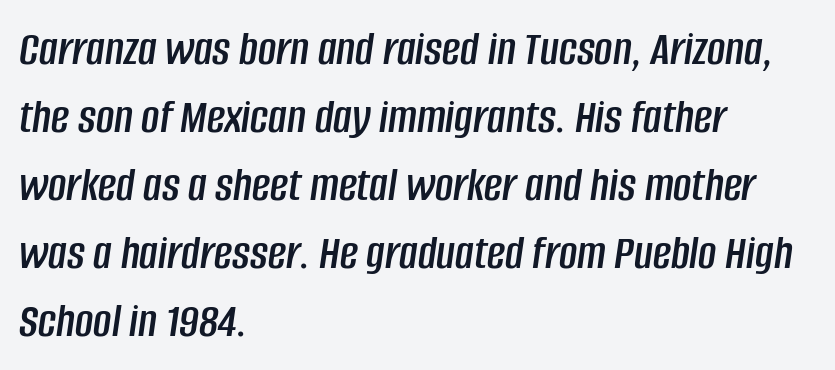
The image shows 50 px condensed type, italic (leaning right); set left-aligned, normal line spacing (1.36x), normal letter spacing, not underlined; low stroke contrast and a large x-height.
